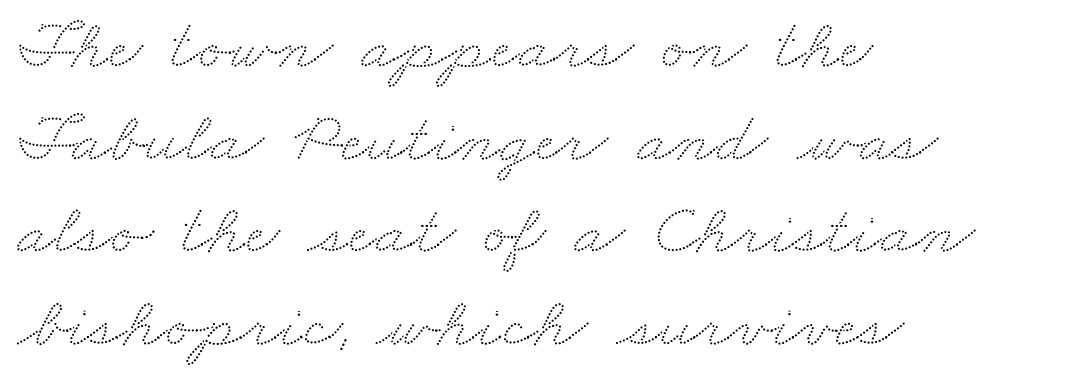
{"width": "wide", "stroke_contrast": "low", "x_height": "small", "monospaced": "no", "underline": "no", "align": "left", "line_spacing": "normal", "line_spacing_ratio": 1.27, "letter_spacing": "normal", "letter_spacing_em": 0.0, "glyph_px": 73}
